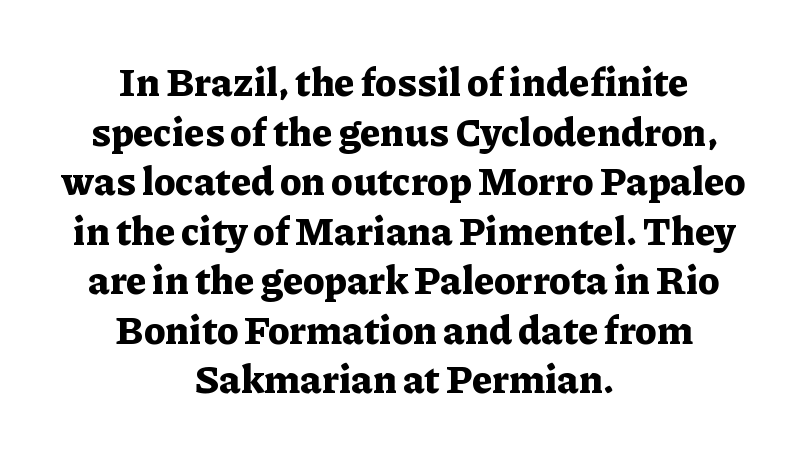
The image shows 39 px bold serif type, upright; set centered, normal line spacing (1.27x), normal letter spacing, not underlined; low stroke contrast and a medium x-height.
